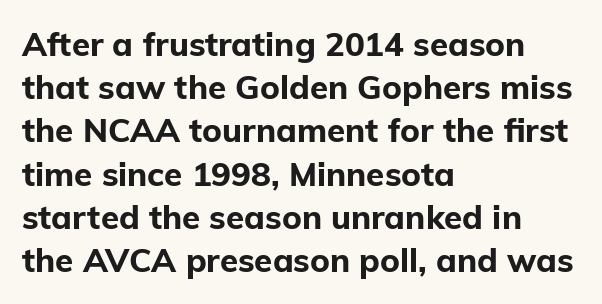
Observe the absence of serifs on each vertical stroke in this sample. Default kerning and tracking; the words read as compact shapes. Each letter keeps its own natural width here, so spacing adapts to shape. Heavy, bold letterforms.
